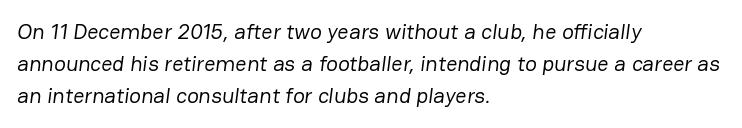
Q: Is the text bold? A: No.
Q: Is the text underlined? A: No.
Q: How is the paragraph aligned? A: Left-aligned.
Q: Is the spacing between letters normal or unusually wide? A: Normal.
Q: Is the spacing between lines tight, normal or loose? A: Normal.
